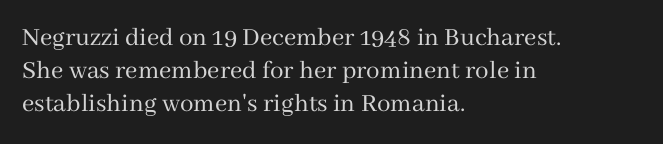
Q: Is the text bold? A: No.
Q: Is the text italic (slanted)? A: No, it is upright.
Q: Is the text underlined? A: No.
Q: How is the paragraph aligned? A: Left-aligned.
Q: Is the spacing between letters normal or unusually wide? A: Normal.
